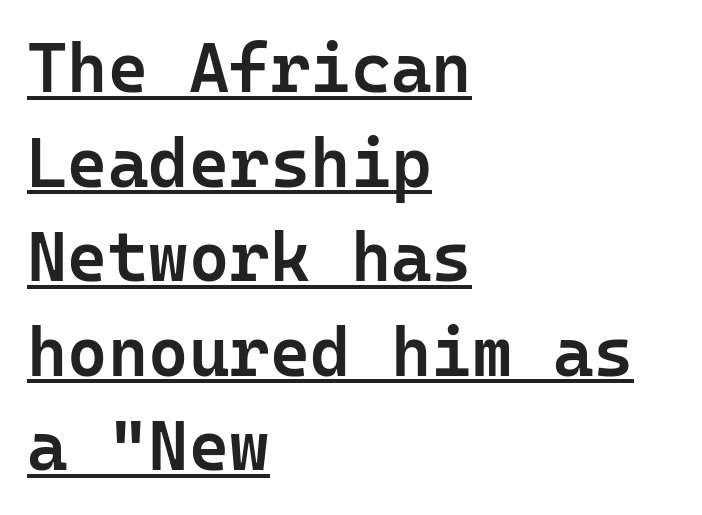
Q: Is the text bold? A: Semi-bold.
Q: Is the text italic (slanted)? A: No, it is upright.
Q: Is the typeface a serif or a sans-serif typeface? A: Sans-serif.
Q: Is the text underlined? A: Yes.
Q: How is the paragraph aligned? A: Left-aligned.
Q: Is the spacing between letters normal or unusually wide? A: Normal.
Q: Is the spacing between lines tight, normal or loose? A: Normal.
Q: Width (condensed, normal, or wide)? A: Normal.
Q: Stroke contrast? A: Low.
Q: x-height? A: Medium.
Q: Monospaced? A: Yes.
